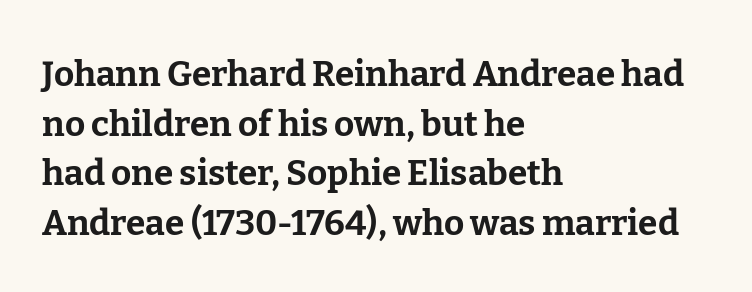
The image shows 35 px bold serif type, upright; set left-aligned, normal line spacing (1.42x), normal letter spacing, not underlined; low stroke contrast and a medium x-height.
